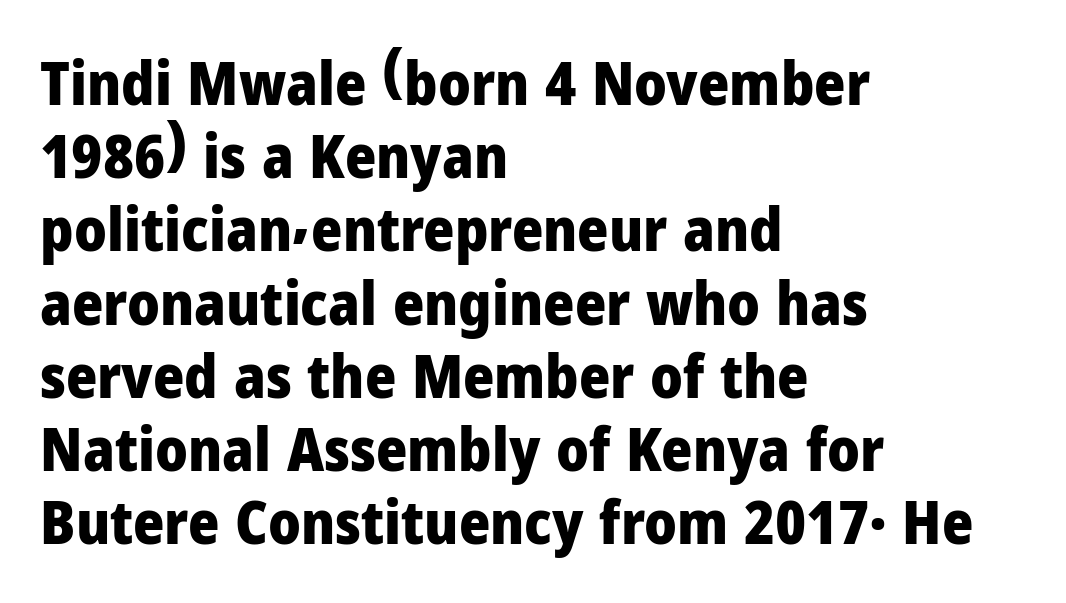
Q: Is the text bold? A: Yes.
Q: Is the text italic (slanted)? A: No, it is upright.
Q: Is the typeface a serif or a sans-serif typeface? A: Sans-serif.
Q: Is the text underlined? A: No.
Q: How is the paragraph aligned? A: Left-aligned.
Q: Is the spacing between letters normal or unusually wide? A: Normal.
Q: Width (condensed, normal, or wide)? A: Normal.
Q: Stroke contrast? A: Low.
Q: x-height? A: Medium.
Q: Monospaced? A: No.
